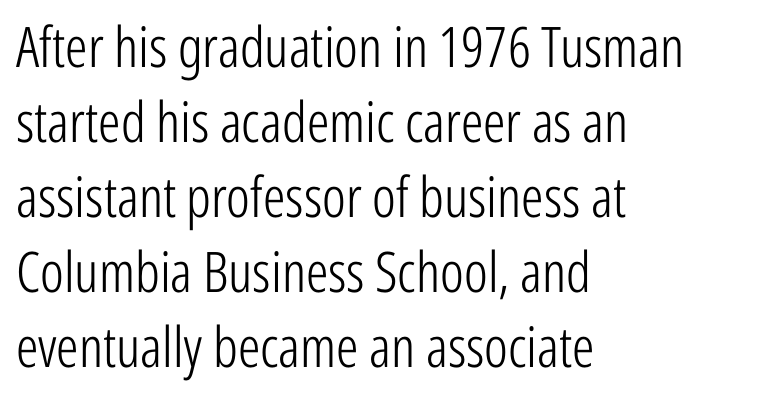
{"serif": "no", "italic": "no", "bold": "no", "weight": "light", "width": "condensed", "stroke_contrast": "low", "x_height": "medium", "monospaced": "no", "underline": "no", "align": "left", "line_spacing": "normal", "line_spacing_ratio": 1.34, "letter_spacing": "normal", "letter_spacing_em": 0.0, "glyph_px": 56}
